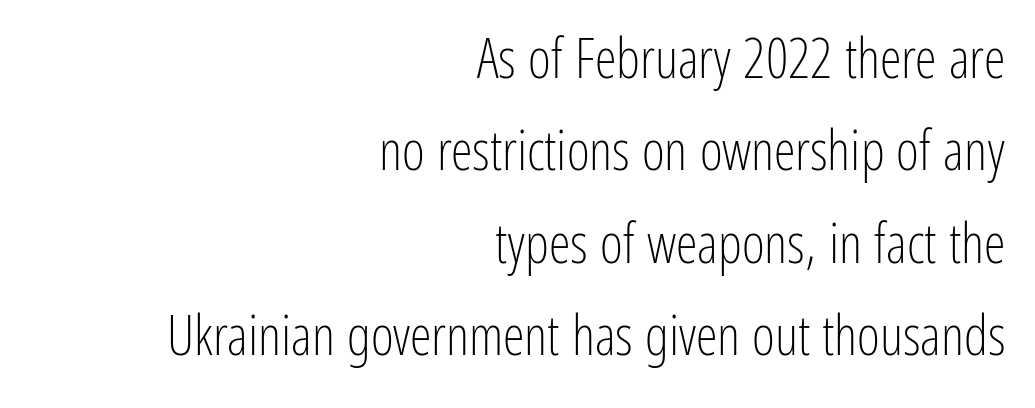
Q: Is the text bold? A: No.
Q: Is the text italic (slanted)? A: No, it is upright.
Q: Is the typeface a serif or a sans-serif typeface? A: Sans-serif.
Q: Is the text underlined? A: No.
Q: How is the paragraph aligned? A: Right-aligned.
Q: Is the spacing between letters normal or unusually wide? A: Normal.
Q: Is the spacing between lines tight, normal or loose? A: Normal.
Q: Width (condensed, normal, or wide)? A: Condensed.
Q: Stroke contrast? A: Low.
Q: x-height? A: Medium.
Q: Monospaced? A: No.
